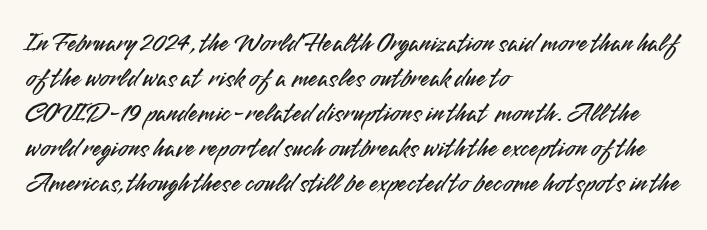
The image shows 27 px text type; set left-aligned, normal line spacing (1.3x), normal letter spacing, not underlined.
